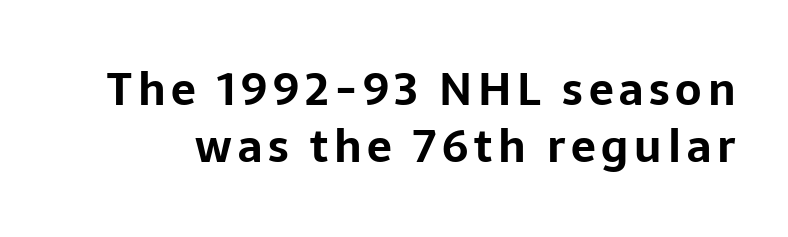
{"serif": "no", "italic": "no", "bold": "yes", "weight": "bold", "width": "normal", "stroke_contrast": "low", "x_height": "medium", "monospaced": "no", "underline": "no", "line_spacing": "normal", "line_spacing_ratio": 1.3, "glyph_px": 44}
